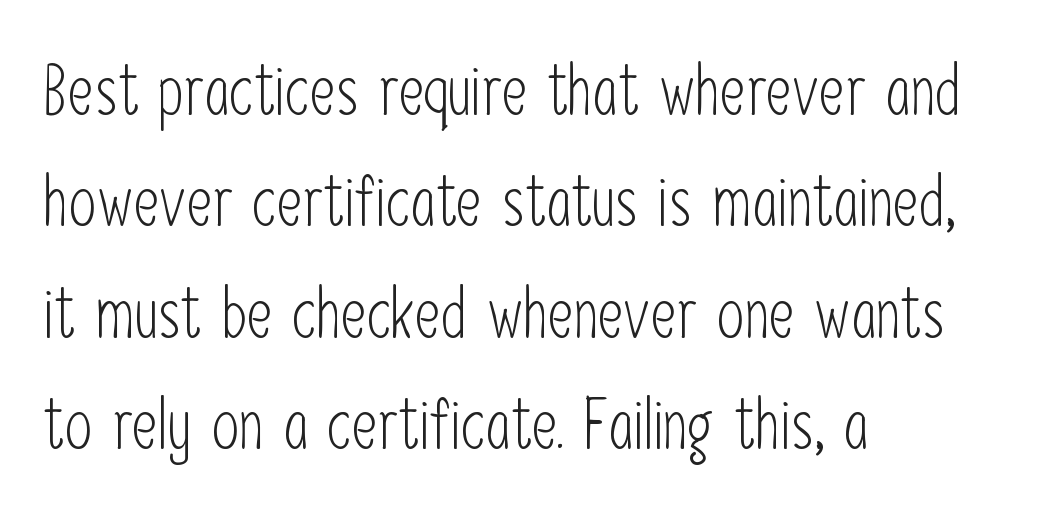
Q: Is the text bold? A: No.
Q: Is the text italic (slanted)? A: No, it is upright.
Q: Is the typeface a serif or a sans-serif typeface? A: Sans-serif.
Q: Is the text underlined? A: No.
Q: How is the paragraph aligned? A: Left-aligned.
Q: Is the spacing between letters normal or unusually wide? A: Normal.
Q: Is the spacing between lines tight, normal or loose? A: Normal.
Q: Width (condensed, normal, or wide)? A: Condensed.
Q: Stroke contrast? A: Low.
Q: x-height? A: Medium.
Q: Monospaced? A: No.
